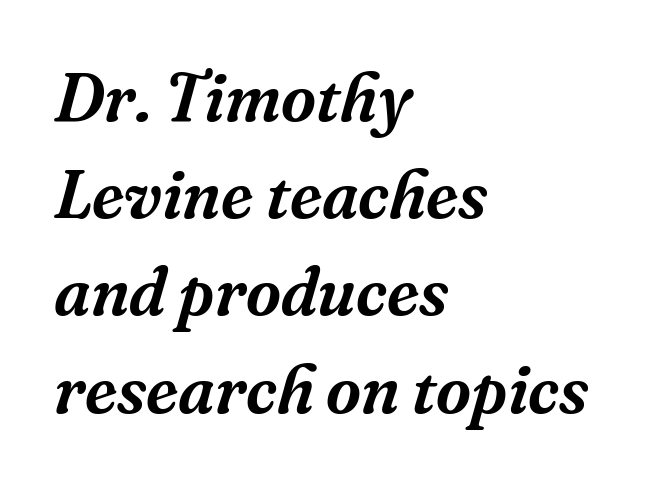
The specimen omits any rule beneath the text block's lines. The type family on display is of the serif kind. In terms of leading, this rendering sits right in the middle. The rendering uses natural spacing where letterforms have individual widths. The letterforms sit shoulder to shoulder at normal distance. These lines were composed using italics.
